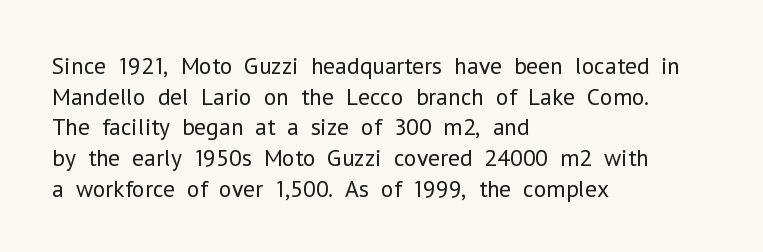
{"italic": "no", "bold": "no", "underline": "no", "align": "left", "line_spacing": "normal", "line_spacing_ratio": 1.28, "letter_spacing": "normal", "letter_spacing_em": 0.0, "glyph_px": 24}
